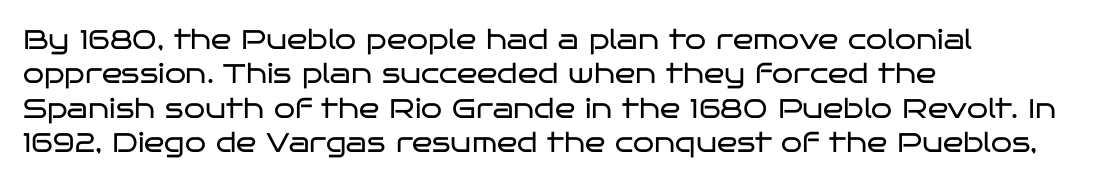
The letterforms sit at book weight or below. Honestly, the letter spacing is just normal — you wouldn't notice it. The type sits square on the baseline with zero lean. Unmarked baselines from the first word to the last. The text block is weighted toward the left margin, trailing off unevenly rightward. The designer left line spacing at the default.
